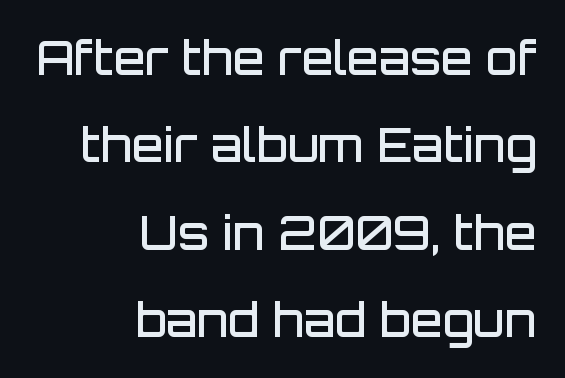
{"serif": "no", "italic": "no", "bold": "semi", "weight": "semibold", "width": "normal", "stroke_contrast": "low", "x_height": "large", "monospaced": "no", "underline": "no", "align": "right", "line_spacing": "loose", "line_spacing_ratio": 1.9, "letter_spacing": "normal", "letter_spacing_em": 0.0, "glyph_px": 46}
